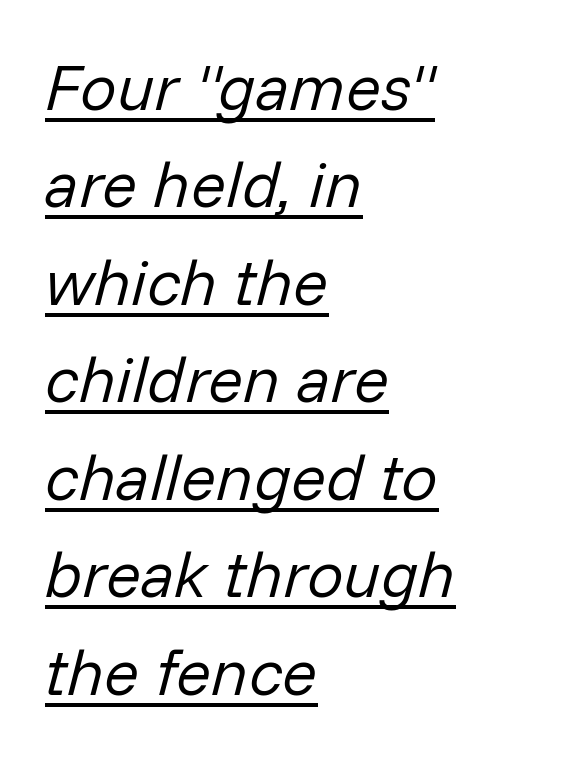
{"italic": "yes", "lean": "right", "slant_degrees": 14, "bold": "no", "weight": "regular", "width": "normal", "stroke_contrast": "low", "x_height": "medium", "monospaced": "no", "underline": "yes", "align": "left", "line_spacing": "normal", "line_spacing_ratio": 1.5, "letter_spacing": "normal", "letter_spacing_em": 0.0, "glyph_px": 65}
